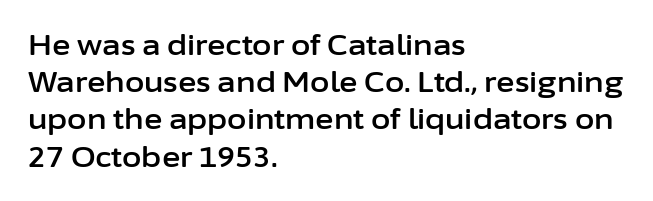
Letterform terminals end flat and unadorned throughout the passage. Upright lettering throughout. A typesetter would call this proportional, since set widths differ per character. Letter spacing: default. The block of text has a typical density, with ordinary space between rows.
